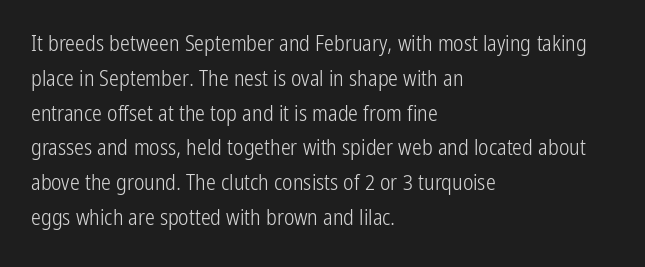
Q: Is the text bold? A: No.
Q: Is the text italic (slanted)? A: No, it is upright.
Q: Is the text underlined? A: No.
Q: How is the paragraph aligned? A: Left-aligned.
Q: Is the spacing between letters normal or unusually wide? A: Normal.
Q: Is the spacing between lines tight, normal or loose? A: Normal.
